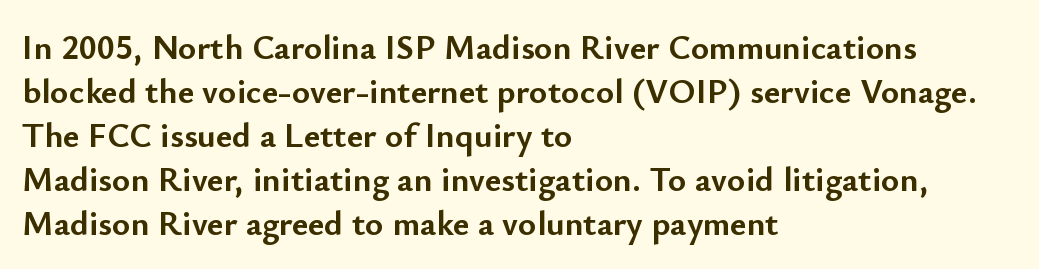
Q: Is the text bold? A: Yes.
Q: Is the text italic (slanted)? A: No, it is upright.
Q: Is the typeface a serif or a sans-serif typeface? A: Sans-serif.
Q: Is the text underlined? A: No.
Q: How is the paragraph aligned? A: Left-aligned.
Q: Is the spacing between letters normal or unusually wide? A: Normal.
Q: Is the spacing between lines tight, normal or loose? A: Normal.
Q: Width (condensed, normal, or wide)? A: Normal.
Q: Stroke contrast? A: Low.
Q: x-height? A: Small.
Q: Monospaced? A: No.
